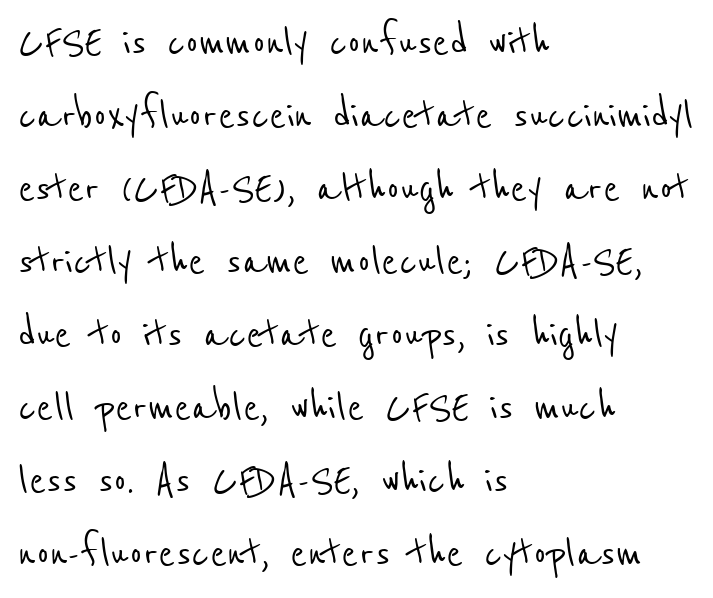
Q: Is the typeface a serif or a sans-serif typeface? A: Sans-serif.
Q: Is the text underlined? A: No.
Q: How is the paragraph aligned? A: Left-aligned.
Q: Is the spacing between letters normal or unusually wide? A: Normal.
Q: Is the spacing between lines tight, normal or loose? A: Normal.
Q: Width (condensed, normal, or wide)? A: Condensed.
Q: Stroke contrast? A: Low.
Q: x-height? A: Medium.
Q: Monospaced? A: No.
